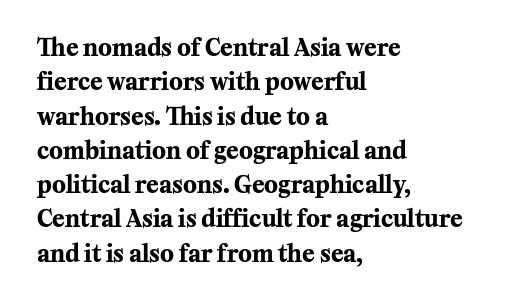
Q: Is the text bold? A: Yes.
Q: Is the text italic (slanted)? A: No, it is upright.
Q: Is the text underlined? A: No.
Q: How is the paragraph aligned? A: Left-aligned.
Q: Is the spacing between letters normal or unusually wide? A: Normal.
Q: Is the spacing between lines tight, normal or loose? A: Normal.
